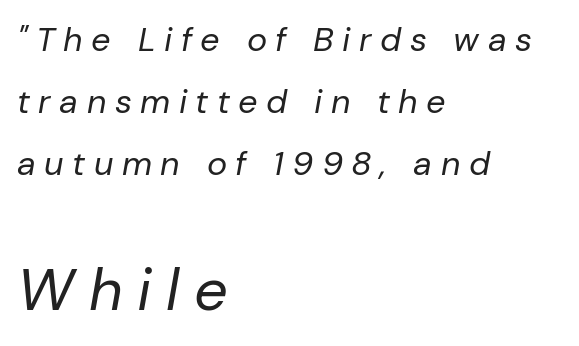
Q: Is the text bold? A: No.
Q: Is the text italic (slanted)? A: Yes, it leans right by about 10 degrees.
Q: Is the text underlined? A: No.
Q: How is the paragraph aligned? A: Left-aligned.
Q: Is the spacing between letters normal or unusually wide? A: Unusually wide.
Q: Which block of text is set in a larger size, the first (top) or the second (bottom)? A: The second (bottom) one.
Q: Width (condensed, normal, or wide)? A: Normal.
Q: Stroke contrast? A: Low.
Q: x-height? A: Medium.
Q: Monospaced? A: No.
